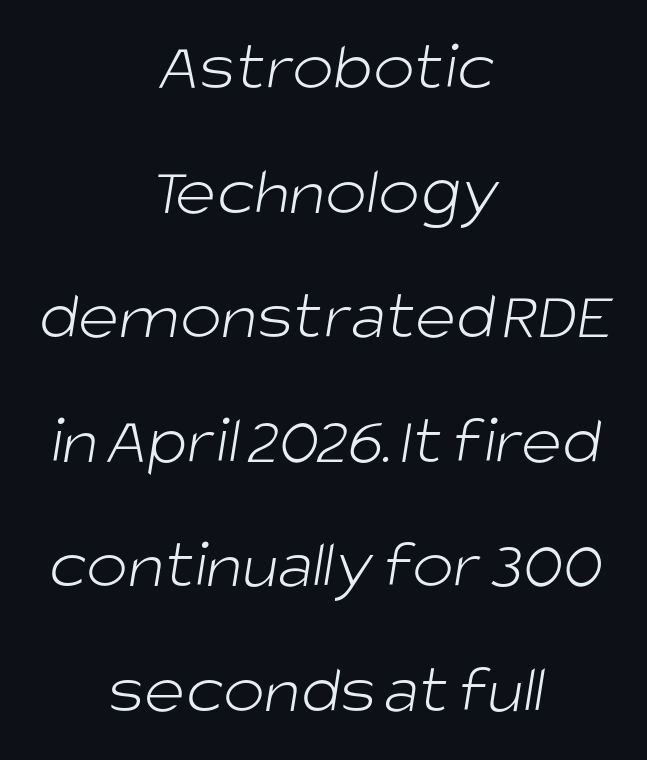
Q: Is the text bold? A: No.
Q: Is the typeface a serif or a sans-serif typeface? A: Sans-serif.
Q: Is the text underlined? A: No.
Q: How is the paragraph aligned? A: Centered.
Q: Is the spacing between letters normal or unusually wide? A: Normal.
Q: Width (condensed, normal, or wide)? A: Normal.
Q: Stroke contrast? A: Low.
Q: x-height? A: Large.
Q: Monospaced? A: No.
